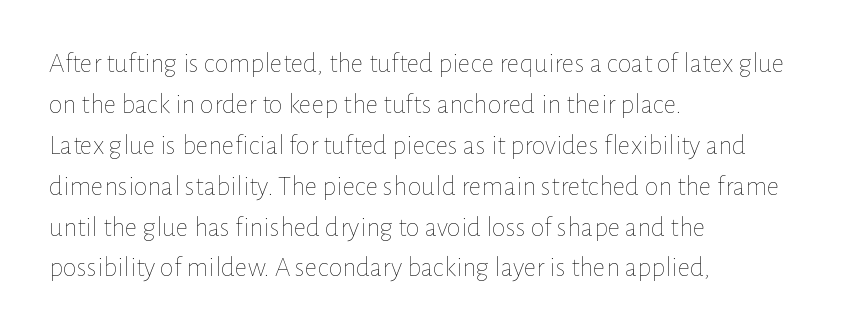
{"italic": "no", "bold": "no", "weight": "thin", "width": "normal", "stroke_contrast": "low", "x_height": "medium", "monospaced": "no", "underline": "no", "align": "left", "line_spacing": "normal", "line_spacing_ratio": 1.46, "letter_spacing": "normal", "letter_spacing_em": 0.0, "glyph_px": 28}
